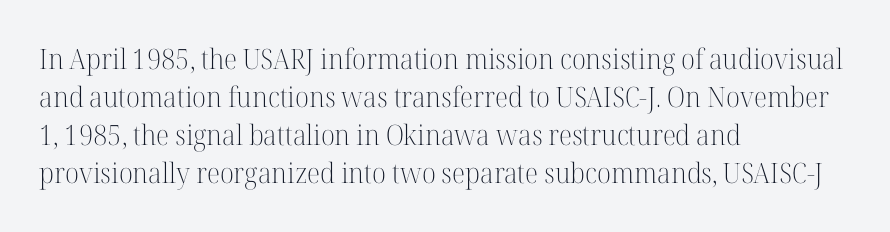
This rendering uses left alignment, leaving the right contour irregular. When letters stand straight like this, we call the style roman or upright. A clean baseline with only descenders dipping below it. Counters stay open thanks to moderate or lighter strokes.
